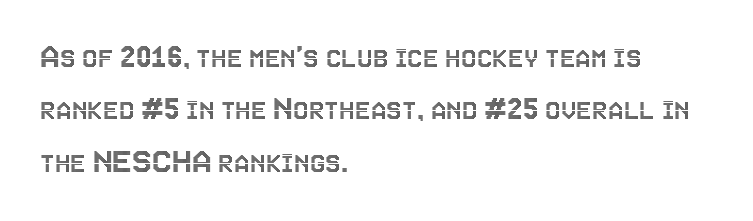
The image shows 35 px condensed type, upright; set left-aligned, normal line spacing (1.5x), normal letter spacing, not underlined; a large x-height.
